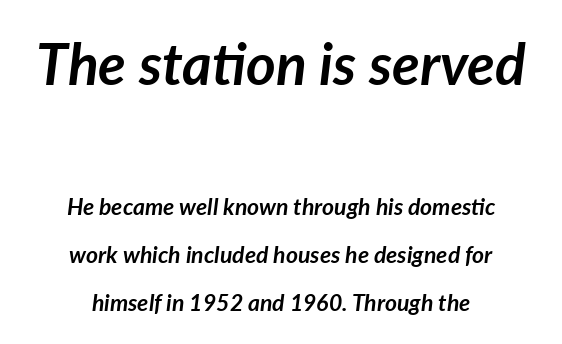
A clean baseline with only descenders dipping below it. Weight: bold. One-word summary of the alignment: center. Standard letterfit; no display-style spreading of the glyphs.
